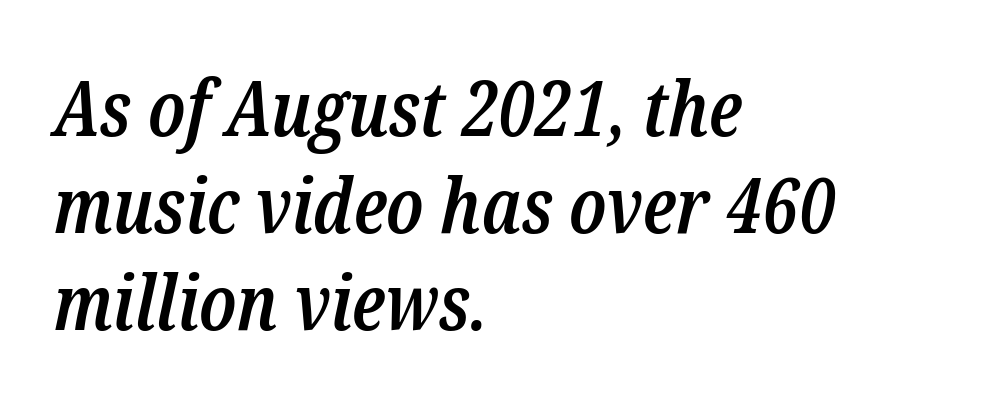
The image shows 77 px semibold, condensed serif type, italic (leaning right); set left-aligned, normal line spacing (1.26x), normal letter spacing, not underlined; low stroke contrast and a medium x-height.
